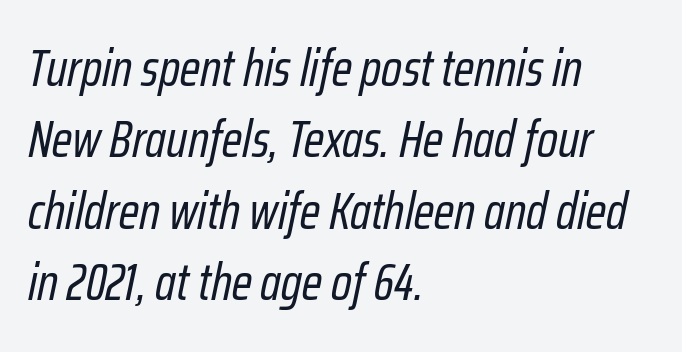
Is the letter spacing exaggerated? No — it looks like the ordinary default. Typeset ragged right — the left edge is the straight one. The leading is moderate, giving the passage an even texture. A clean baseline with only descenders dipping below it. Style check: oblique.
